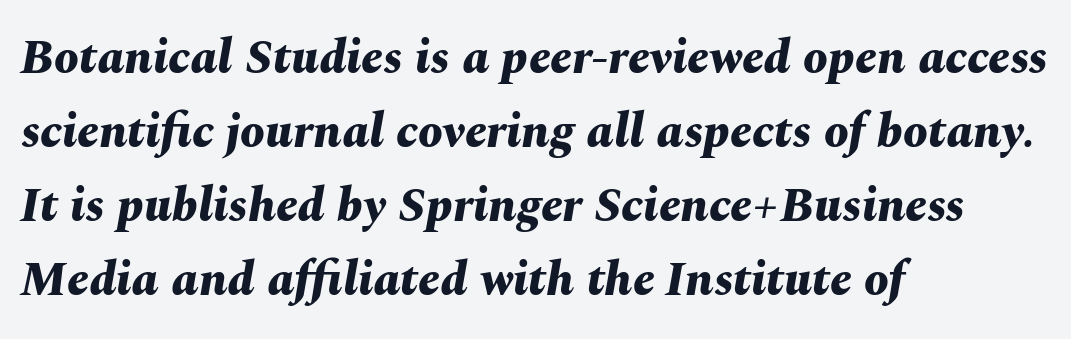
The image shows 49 px bold type, italic (leaning right); set left-aligned, normal line spacing (1.51x), normal letter spacing, not underlined; medium stroke contrast and a medium x-height.
